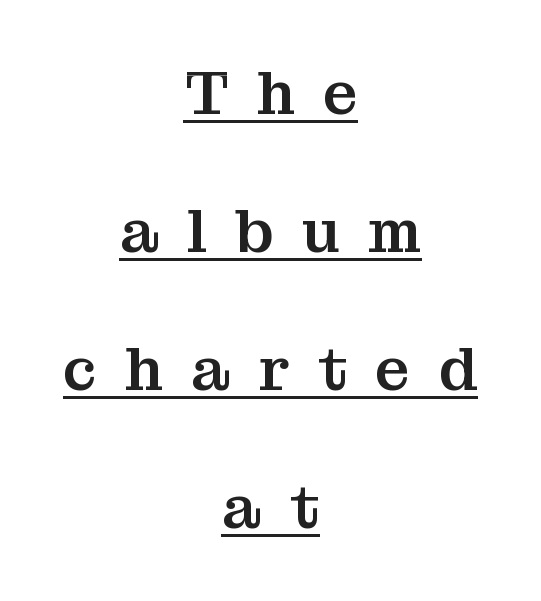
The image shows 61 px serif type, upright; set centered, loose line spacing (2.26x), unusually wide letter spacing (+0.46 em), underlined; medium stroke contrast and a medium x-height.
